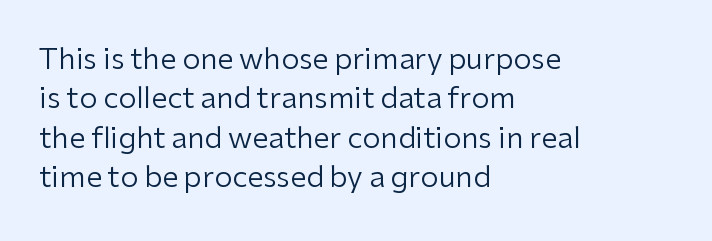
{"serif": "no", "italic": "no", "bold": "no", "weight": "regular", "width": "normal", "stroke_contrast": "low", "x_height": "medium", "monospaced": "no", "underline": "no", "align": "left", "line_spacing": "normal", "line_spacing_ratio": 1.36, "letter_spacing": "normal", "letter_spacing_em": 0.0, "glyph_px": 29}
